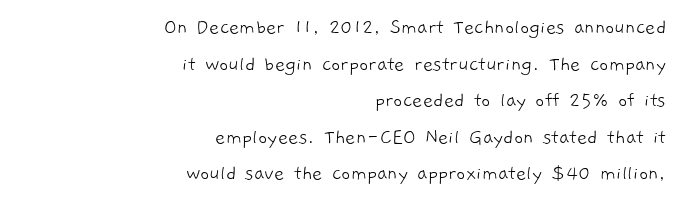
Q: Is the text bold? A: No.
Q: Is the text underlined? A: No.
Q: How is the paragraph aligned? A: Right-aligned.
Q: Is the spacing between letters normal or unusually wide? A: Normal.
Q: Is the spacing between lines tight, normal or loose? A: Normal.
